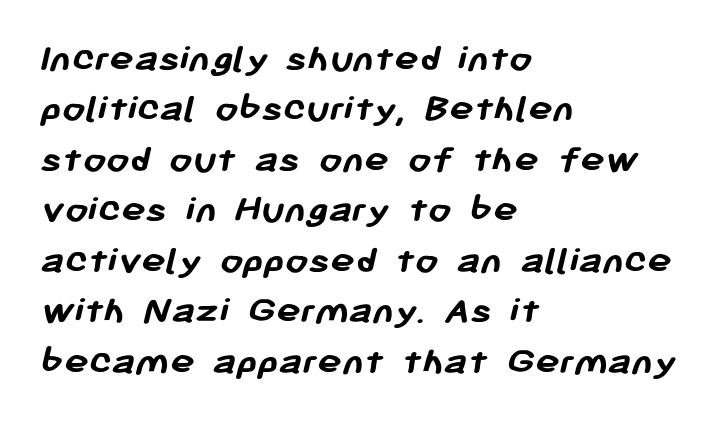
{"serif": "no", "bold": "yes", "weight": "semibold", "width": "normal", "stroke_contrast": "low", "x_height": "medium", "monospaced": "no", "underline": "no", "align": "left", "line_spacing_ratio": 1.23, "letter_spacing": "normal", "letter_spacing_em": 0.0, "glyph_px": 41}
